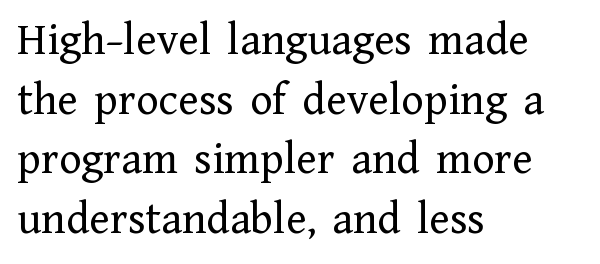
{"serif": "yes", "italic": "no", "bold": "no", "weight": "regular", "width": "normal", "stroke_contrast": "low", "x_height": "medium", "monospaced": "no", "underline": "no", "align": "left", "line_spacing": "normal", "line_spacing_ratio": 1.27, "letter_spacing": "normal", "letter_spacing_em": 0.0, "glyph_px": 47}
